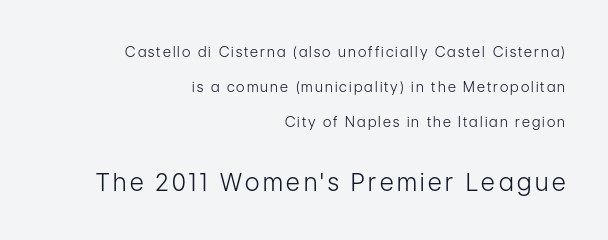
Q: Is the text bold? A: No.
Q: Is the text italic (slanted)? A: No, it is upright.
Q: Is the text underlined? A: No.
Q: How is the paragraph aligned? A: Right-aligned.
Q: Is the spacing between lines tight, normal or loose? A: Loose.
Q: Which block of text is set in a larger size, the first (top) or the second (bottom)? A: The second (bottom) one.
